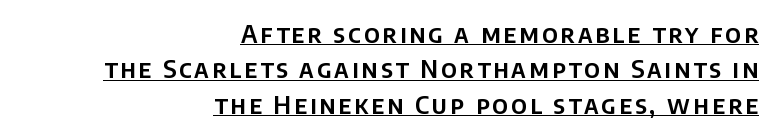
Q: Is the text italic (slanted)? A: No, it is upright.
Q: Is the text underlined? A: Yes.
Q: How is the paragraph aligned? A: Right-aligned.
Q: Is the spacing between lines tight, normal or loose? A: Normal.
